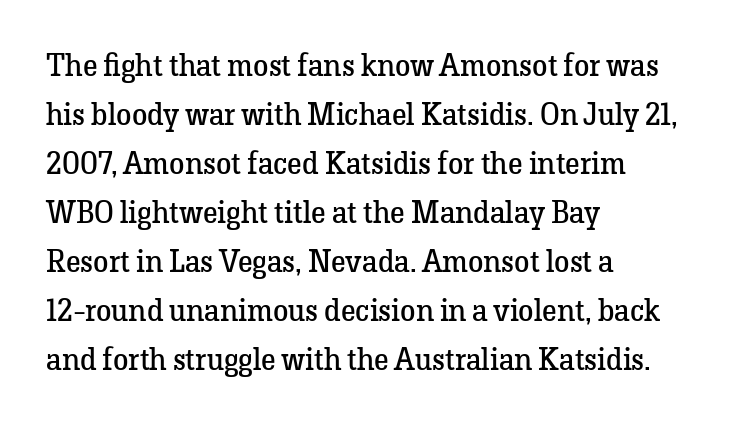
The image shows 31 px regular-weight serif type, upright; set left-aligned, normal line spacing (1.58x), normal letter spacing, not underlined; low stroke contrast and a medium x-height.
